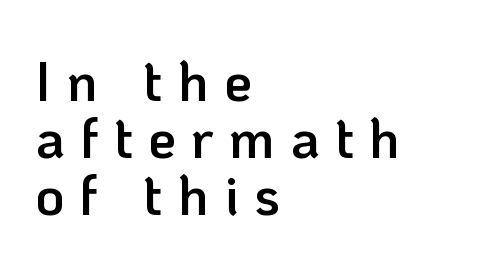
{"serif": "no", "italic": "no", "bold": "semi", "weight": "semibold", "width": "normal", "stroke_contrast": "low", "x_height": "medium", "monospaced": "no", "underline": "no", "align": "left", "line_spacing": "tight", "line_spacing_ratio": 1.02, "letter_spacing": "wide", "letter_spacing_em": 0.27, "glyph_px": 56}
